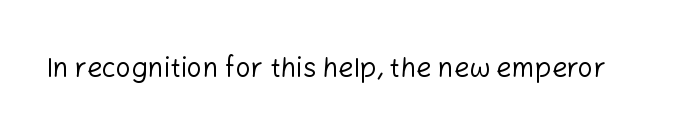
Q: Is the text bold? A: No.
Q: Is the text italic (slanted)? A: No, it is upright.
Q: Is the text underlined? A: No.
Q: Is the spacing between letters normal or unusually wide? A: Normal.
